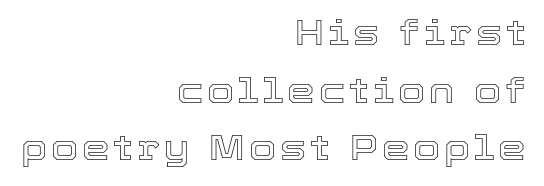
{"italic": "no", "width": "normal", "x_height": "medium", "monospaced": "no", "underline": "no", "align": "right", "line_spacing": "normal", "line_spacing_ratio": 1.65, "glyph_px": 35}
